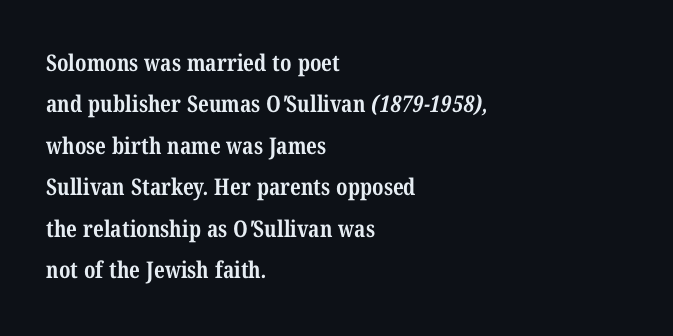
{"bold": "yes", "underline": "no", "align": "left", "line_spacing_ratio": 1.8, "letter_spacing": "normal", "letter_spacing_em": 0.0, "glyph_px": 23}
